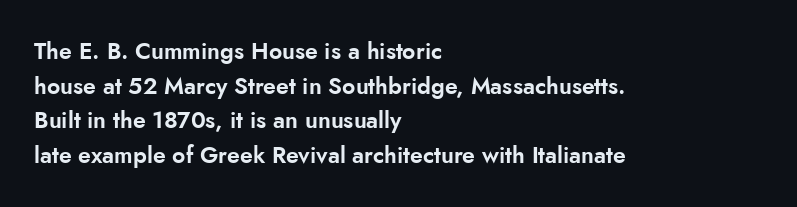
{"italic": "no", "underline": "no", "align": "left", "line_spacing": "normal", "line_spacing_ratio": 1.51, "letter_spacing": "normal", "letter_spacing_em": 0.0, "glyph_px": 23}
